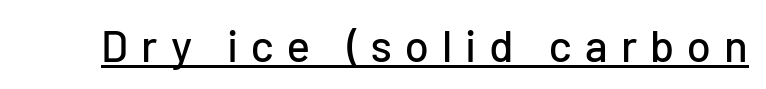
Examine the stroke ends and you'll find no serifs. This is the regular roman posture of the typeface. The face used here is proportionally spaced, like ordinary book or web type. Short note: letters widely spaced.
